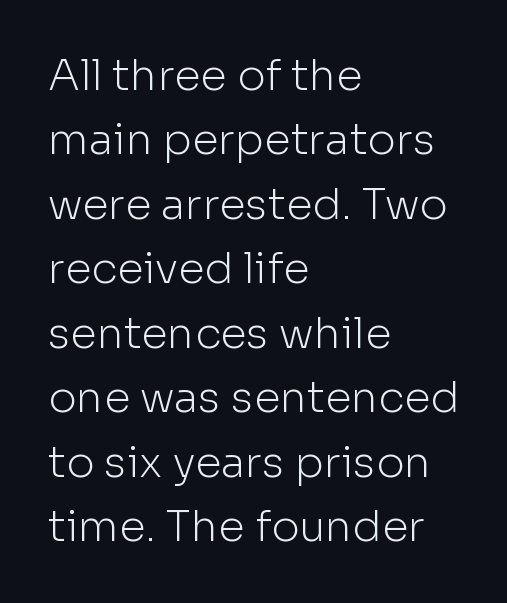
Standard letterfit; no display-style spreading of the glyphs. These lines are rendered in a variable-pitch font. No chunkiness to these letters — they're not bold. The letters stand upright; this is a roman face. Short and long lines alike share a common starting point at left.
